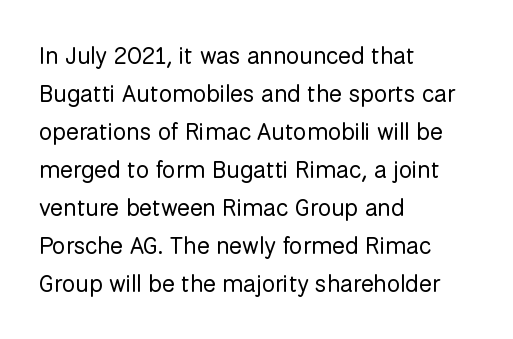
Caption: standard tracking, unaltered. How would I describe the line gaps? Plain and ordinary. Notice how the stems are strictly vertical — no italics here. The typeface has the unassuming heft of standard copy or less. The lines are quadded left.
